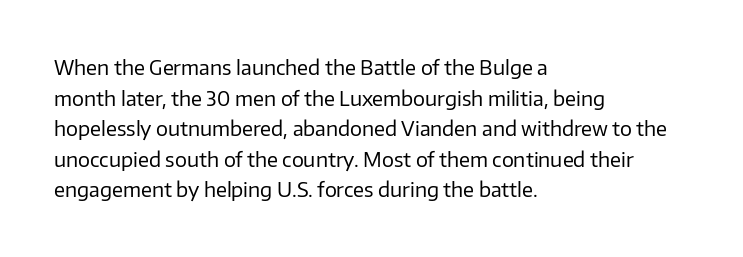
{"italic": "no", "bold": "no", "underline": "no", "align": "left", "line_spacing": "normal", "line_spacing_ratio": 1.53, "letter_spacing": "normal", "letter_spacing_em": 0.0, "glyph_px": 20}
